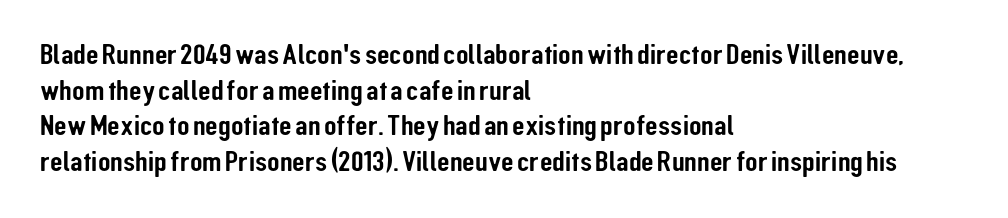
Q: Is the text italic (slanted)? A: No, it is upright.
Q: Is the typeface a serif or a sans-serif typeface? A: Sans-serif.
Q: Is the text underlined? A: No.
Q: How is the paragraph aligned? A: Left-aligned.
Q: Is the spacing between letters normal or unusually wide? A: Normal.
Q: Width (condensed, normal, or wide)? A: Condensed.
Q: Stroke contrast? A: Low.
Q: x-height? A: Medium.
Q: Monospaced? A: No.
